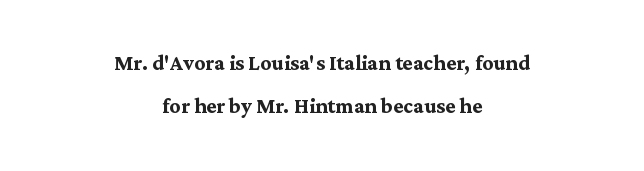
The image shows 27 px bold type, upright; set centered, normal line spacing (1.59x), normal letter spacing, not underlined.
